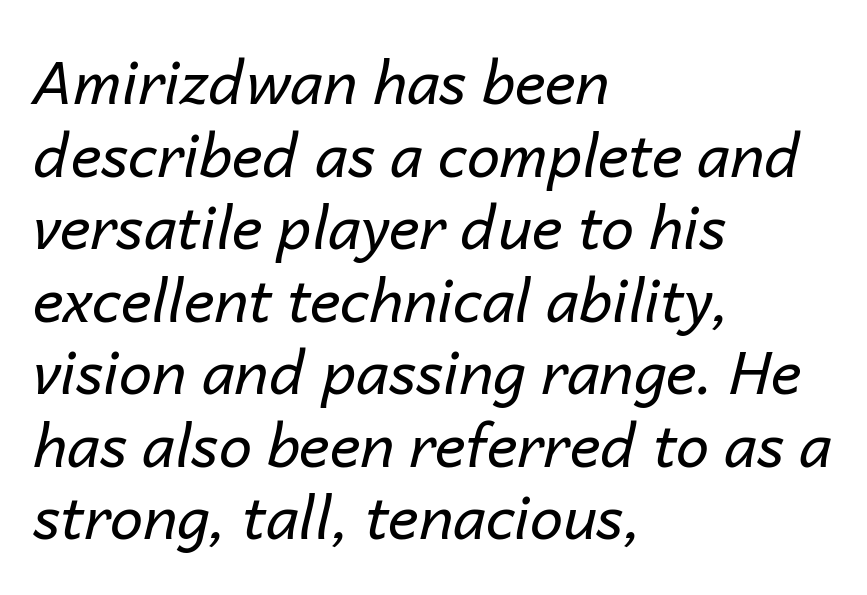
The image shows 59 px regular-weight type, italic (leaning right); set left-aligned, line spacing 1.23x, normal letter spacing, not underlined; low stroke contrast and a medium x-height.
